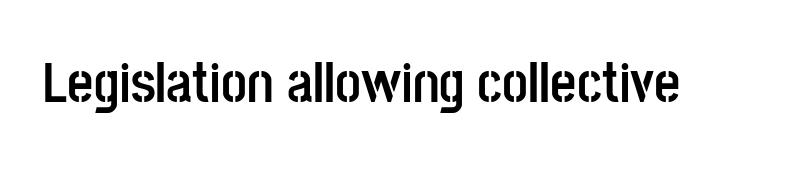
{"serif": "no", "italic": "no", "bold": "yes", "weight": "semibold", "width": "condensed", "stroke_contrast": "low", "x_height": "large", "monospaced": "no", "underline": "no", "letter_spacing": "normal", "letter_spacing_em": 0.0, "glyph_px": 57}
